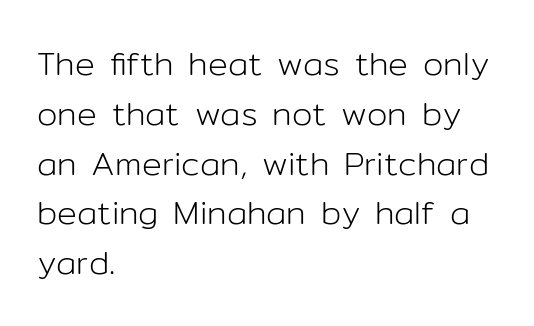
Q: Is the text bold? A: No.
Q: Is the text italic (slanted)? A: No, it is upright.
Q: Is the typeface a serif or a sans-serif typeface? A: Sans-serif.
Q: Is the text underlined? A: No.
Q: How is the paragraph aligned? A: Left-aligned.
Q: Is the spacing between letters normal or unusually wide? A: Normal.
Q: Is the spacing between lines tight, normal or loose? A: Normal.
Q: Width (condensed, normal, or wide)? A: Normal.
Q: Stroke contrast? A: Low.
Q: x-height? A: Medium.
Q: Monospaced? A: No.
